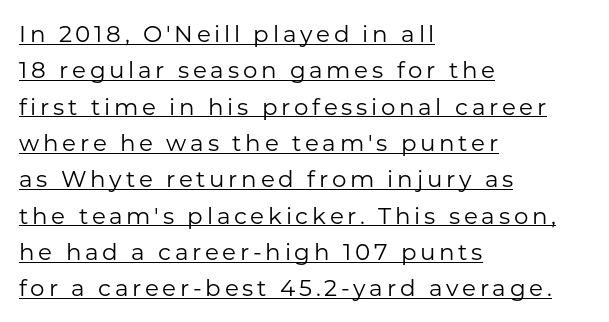
{"italic": "no", "bold": "no", "underline": "yes", "align": "left", "line_spacing": "normal", "line_spacing_ratio": 1.58, "glyph_px": 23}
